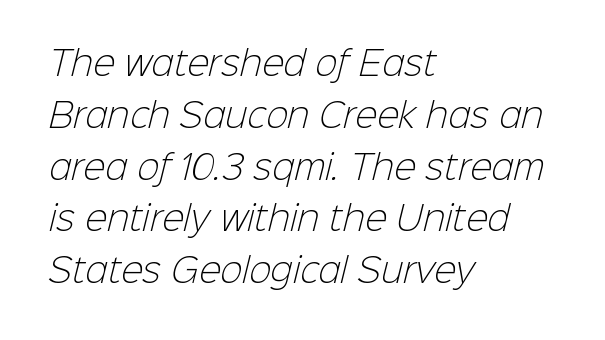
The rag falls on the right side of this text block. Think standard paragraph weight, or any step lighter than that. A typesetter would call this leading conventional body-copy spacing. In terms of letterspacing, this is plain default setting. I'd call this a sans setting — the letters go barefoot.
